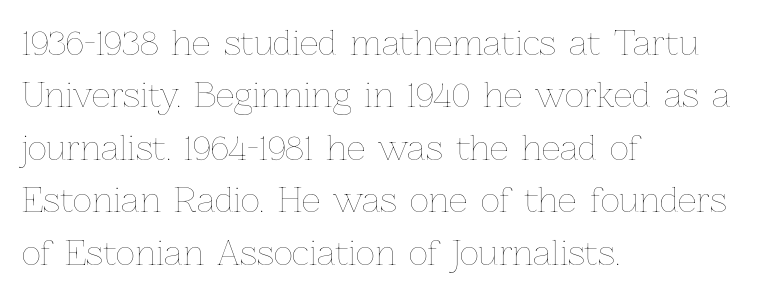
On a weight scale, this lands at 450 or below. Is there much room between lines? A standard amount, neither cramped nor airy. This sample has the flowing, uneven cadence of proportional lettering. Tracking here is standard; glyphs follow each other at the usual distance.
